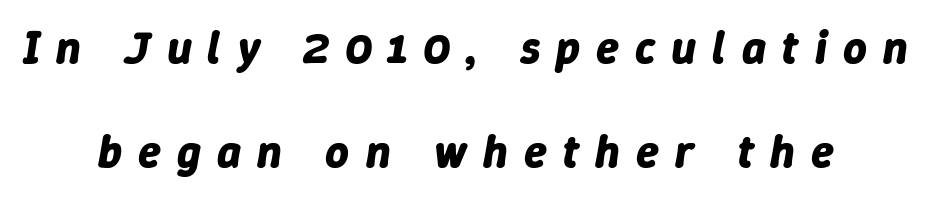
Each line is balanced around a shared central axis. The rendering uses natural spacing where letterforms have individual widths. Does extra space separate the letters? Yes, quite a lot of it. The leading is generous, giving the passage an open texture. The face used here has a pronounced slope to its letters. Descenders hang freely into open space.
